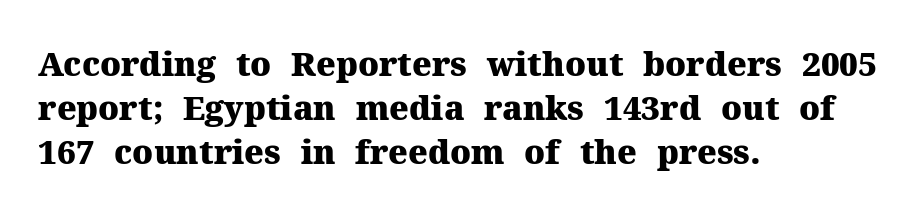
This sample is left-justified, so line endings fall wherever the words run out. The gap between lines stays unmarked. A typesetter would call this proportional, since set widths differ per character. A normal amount of white space separates one row of letters from the next. You'd pick this weight for a headline — it's a proper bold. Unlike a clean sans, this face finishes its strokes with serifs.
